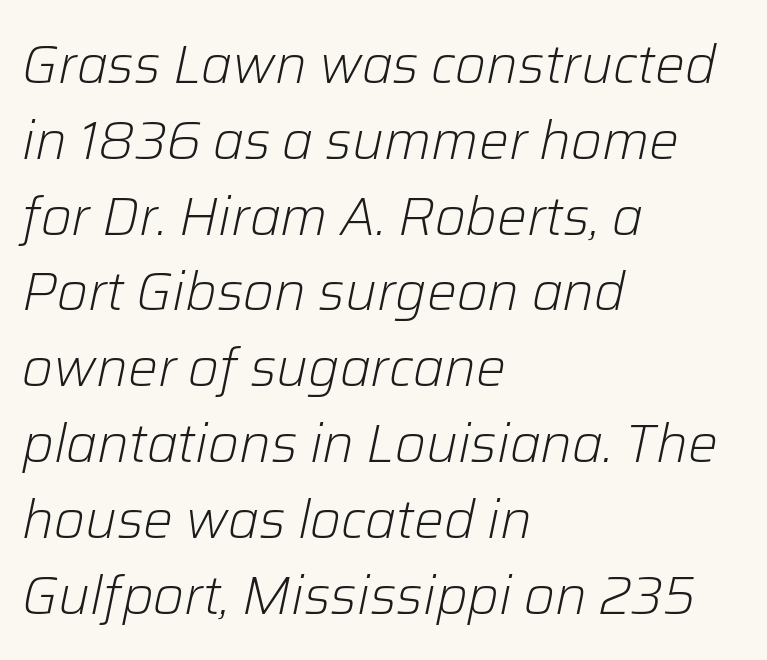
{"italic": "yes", "lean": "right", "slant_degrees": 12, "bold": "no", "weight": "light", "width": "normal", "stroke_contrast": "low", "x_height": "medium", "monospaced": "no", "underline": "no", "align": "left", "line_spacing": "normal", "line_spacing_ratio": 1.43, "letter_spacing": "normal", "letter_spacing_em": 0.0, "glyph_px": 53}
